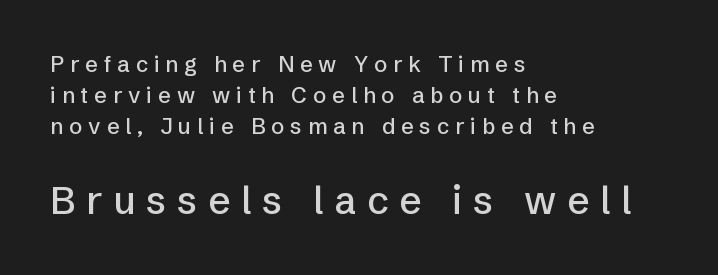
{"serif": "no", "italic": "no", "width": "normal", "stroke_contrast": "low", "x_height": "medium", "monospaced": "no", "underline": "no", "align": "left", "line_spacing": "normal", "line_spacing_ratio": 1.42, "letter_spacing": "wide", "letter_spacing_em": 0.27, "larger_block": "second", "size_ratio": 1.77, "glyph_px": 39}
